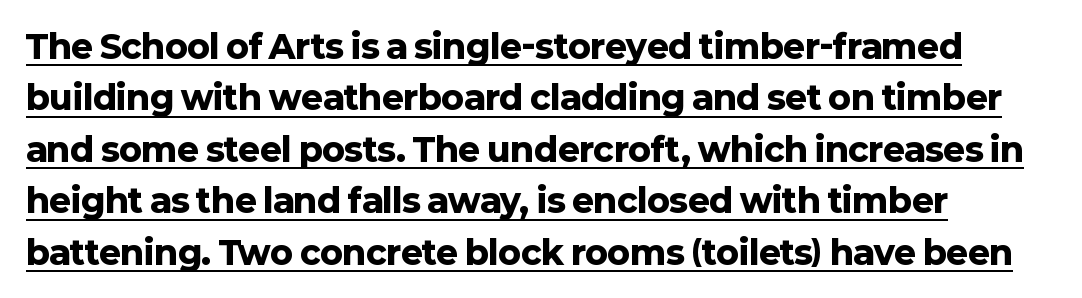
Posture: vertical. Weight: bold. Quick note: underline on. Horizontally, the lines are justified to the leading edge only.
